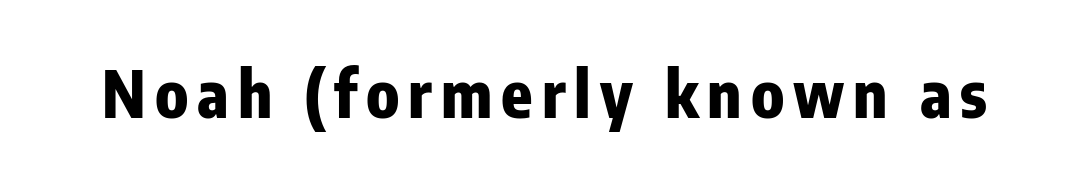
{"serif": "no", "italic": "no", "bold": "yes", "weight": "heavy", "width": "condensed", "stroke_contrast": "low", "x_height": "medium", "monospaced": "no", "underline": "no", "glyph_px": 64}
